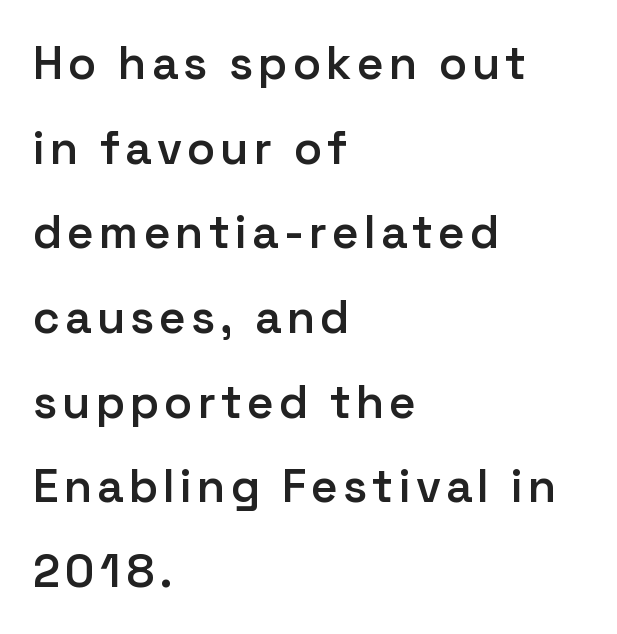
{"serif": "no", "italic": "no", "bold": "semi", "weight": "semibold", "width": "normal", "stroke_contrast": "low", "x_height": "medium", "monospaced": "no", "underline": "no", "align": "left", "line_spacing_ratio": 1.84, "glyph_px": 46}
